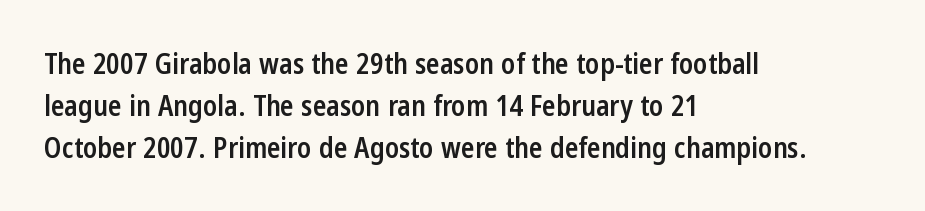
{"serif": "no", "italic": "no", "bold": "semi", "weight": "semibold", "width": "condensed", "stroke_contrast": "low", "x_height": "medium", "monospaced": "no", "underline": "no", "align": "left", "line_spacing": "normal", "line_spacing_ratio": 1.5, "letter_spacing": "normal", "letter_spacing_em": 0.0, "glyph_px": 28}
